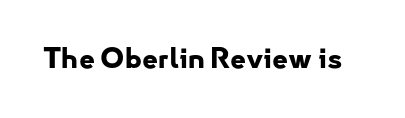
This sample uses plain, unmodified letter spacing. The glyphs are unaccompanied by any horizontal stroke below them. The font's upright variant was chosen for this text. Varying glyph widths throughout — classic text-font behaviour. Unlike a traditional serif, this face leaves its strokes unadorned. Typographic density is high because the face is bold.
